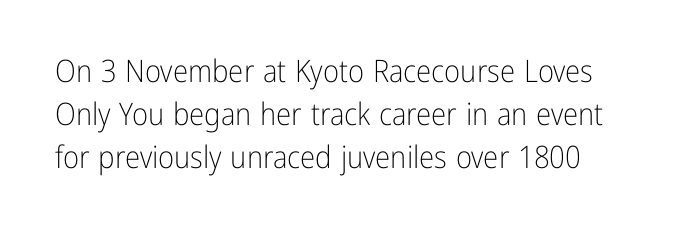
The image shows 31 px light, condensed sans-serif type, upright; set left-aligned, normal line spacing (1.38x), normal letter spacing, not underlined; low stroke contrast and a medium x-height.
